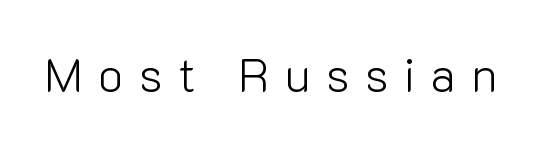
Q: Is the text bold? A: No.
Q: Is the text italic (slanted)? A: No, it is upright.
Q: Is the typeface a serif or a sans-serif typeface? A: Sans-serif.
Q: Is the text underlined? A: No.
Q: Is the spacing between letters normal or unusually wide? A: Unusually wide.
Q: Width (condensed, normal, or wide)? A: Normal.
Q: Stroke contrast? A: Low.
Q: x-height? A: Medium.
Q: Monospaced? A: No.
